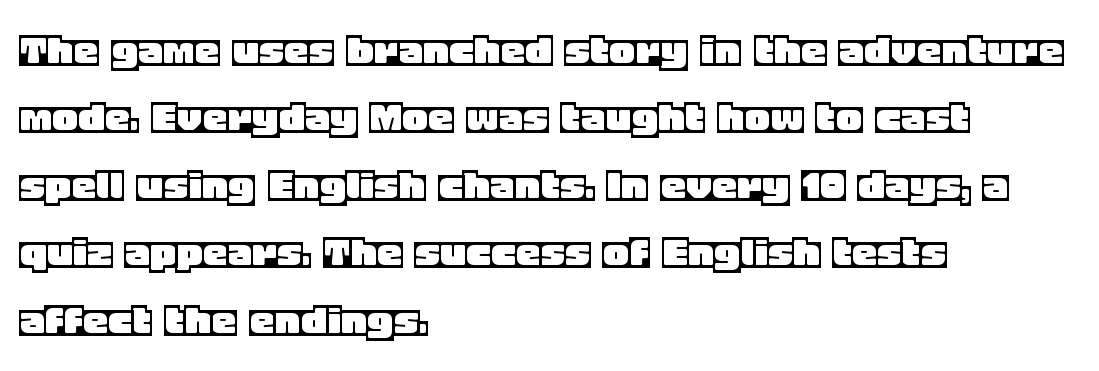
Q: Is the text italic (slanted)? A: No, it is upright.
Q: Is the text underlined? A: No.
Q: How is the paragraph aligned? A: Left-aligned.
Q: Is the spacing between letters normal or unusually wide? A: Normal.
Q: Is the spacing between lines tight, normal or loose? A: Normal.
Q: Width (condensed, normal, or wide)? A: Normal.
Q: x-height? A: Large.
Q: Monospaced? A: No.
